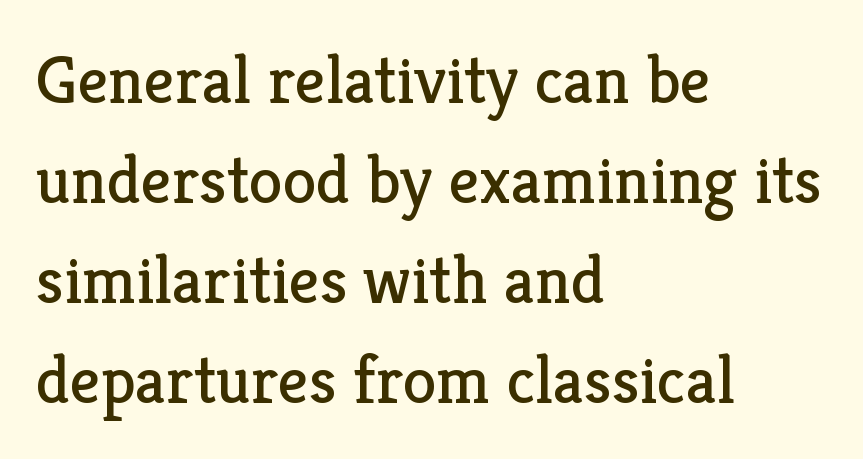
Beneath every word, the page is bare. Posture: straight, roman, zero tilt. Glyph-to-glyph distance matches everyday printed text. Regular leading. Check where the strokes stop: tiny serifs finish them off.
